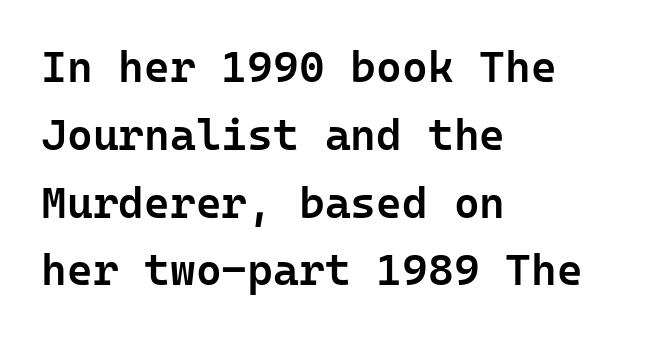
Is the type bold? Partly — it's a semibold, heavier than regular but not fully bold. Leftover space on each line is placed entirely after the last word. Standard letterfit; no display-style spreading of the glyphs. Every stem runs plumb, perpendicular to the baseline. Note the uniform advance width — an 'i' takes as much space as an 'm'. The glyphs in this specimen are sans serif.
